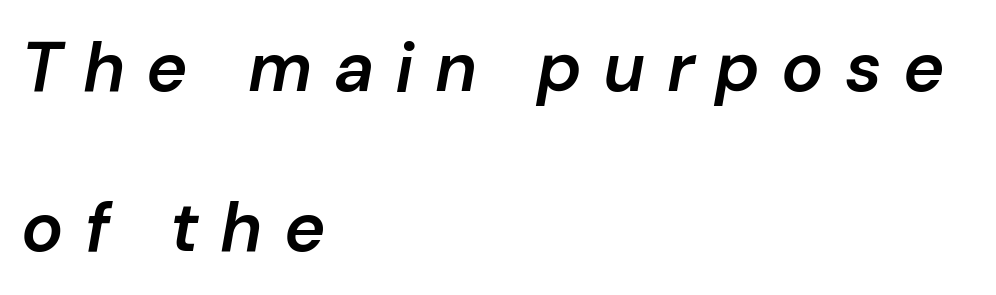
Slanted lettering throughout. The lines are quadded left. Quick note: underline off. Does the leading feel generous? Absolutely, it's lavish.
